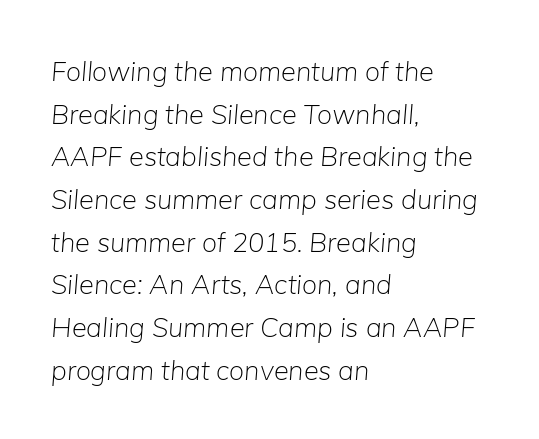
{"italic": "yes", "lean": "right", "slant_degrees": 5, "bold": "no", "underline": "no", "align": "left", "line_spacing": "normal", "line_spacing_ratio": 1.58, "letter_spacing": "normal", "letter_spacing_em": 0.0, "glyph_px": 27}
